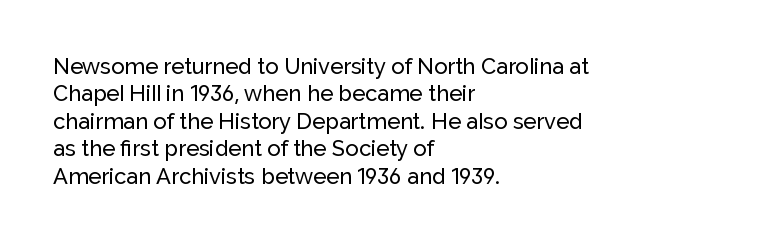
{"italic": "no", "underline": "no", "align": "left", "line_spacing": "normal", "line_spacing_ratio": 1.25, "letter_spacing": "normal", "letter_spacing_em": 0.0, "glyph_px": 22}
